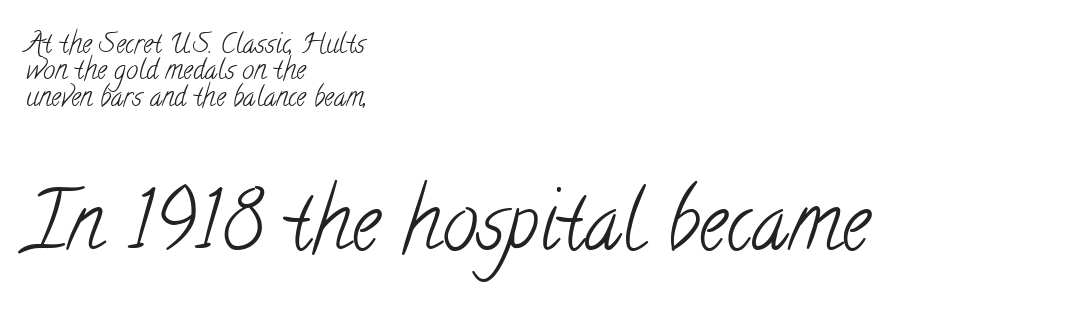
Q: Is the text bold? A: No.
Q: Is the text underlined? A: No.
Q: How is the paragraph aligned? A: Left-aligned.
Q: Is the spacing between letters normal or unusually wide? A: Normal.
Q: Is the spacing between lines tight, normal or loose? A: Tight.
Q: Which block of text is set in a larger size, the first (top) or the second (bottom)? A: The second (bottom) one.
Q: Width (condensed, normal, or wide)? A: Condensed.
Q: Stroke contrast? A: Low.
Q: x-height? A: Small.
Q: Monospaced? A: No.
